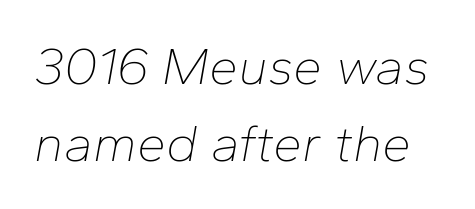
{"italic": "yes", "lean": "right", "slant_degrees": 10, "bold": "no", "weight": "thin", "width": "normal", "stroke_contrast": "low", "x_height": "medium", "monospaced": "no", "underline": "no", "line_spacing": "normal", "line_spacing_ratio": 1.49, "letter_spacing": "normal", "letter_spacing_em": 0.0, "glyph_px": 52}
